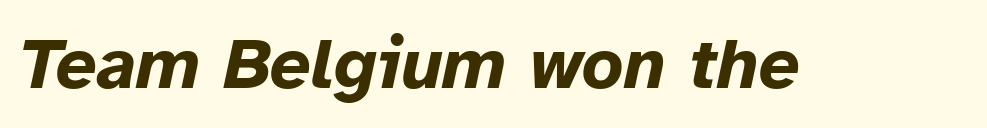
Varying glyph widths throughout — classic text-font behaviour. An italicized treatment has been applied to the whole sample. In terms of weight, the rendering is a true, heavy bold. Descenders hang freely into open space. Spacing between characters is what you'd get straight out of the box.
